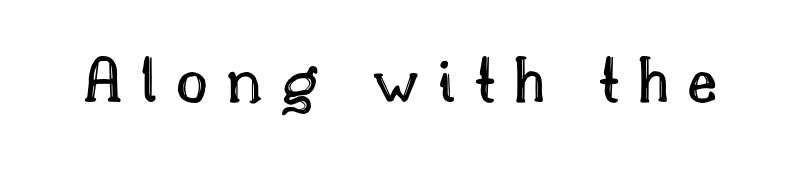
Q: Is the text italic (slanted)? A: No, it is upright.
Q: Is the text underlined? A: No.
Q: Is the spacing between letters normal or unusually wide? A: Unusually wide.
Q: Width (condensed, normal, or wide)? A: Normal.
Q: x-height? A: Small.
Q: Monospaced? A: No.
